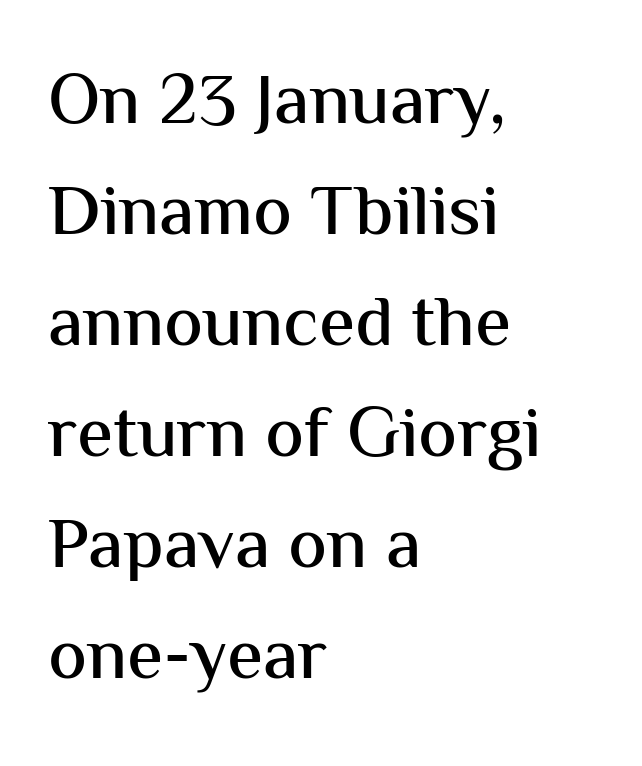
{"serif": "no", "italic": "no", "width": "normal", "stroke_contrast": "medium", "x_height": "medium", "monospaced": "no", "underline": "no", "align": "left", "line_spacing": "normal", "line_spacing_ratio": 1.52, "letter_spacing": "normal", "letter_spacing_em": 0.0, "glyph_px": 73}
